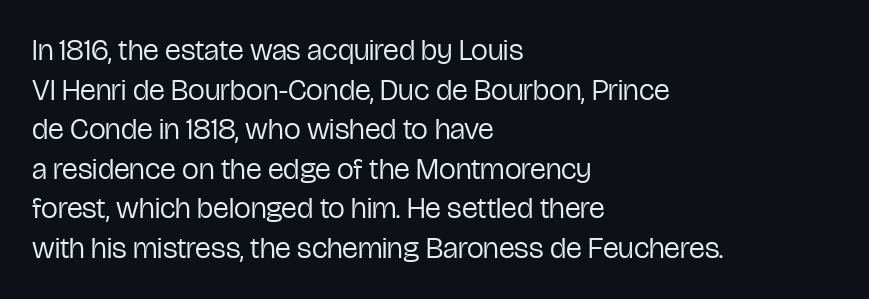
{"serif": "no", "italic": "no", "bold": "no", "weight": "regular", "width": "condensed", "stroke_contrast": "low", "x_height": "medium", "monospaced": "no", "underline": "no", "align": "left", "line_spacing": "normal", "line_spacing_ratio": 1.32, "letter_spacing": "normal", "letter_spacing_em": 0.0, "glyph_px": 30}
